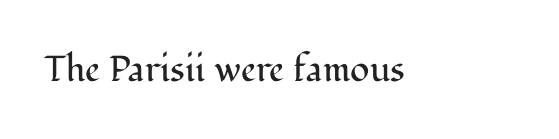
The image shows 36 px regular-weight serif type, upright; set normal letter spacing, not underlined; medium stroke contrast and a medium x-height.
